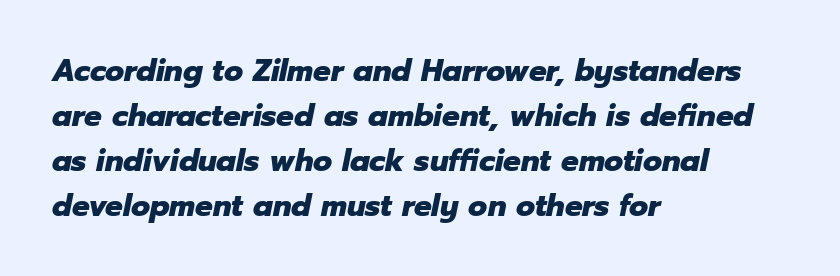
Q: Is the text bold? A: Yes.
Q: Is the text italic (slanted)? A: Yes, it leans right by about 12 degrees.
Q: Is the text underlined? A: No.
Q: How is the paragraph aligned? A: Left-aligned.
Q: Is the spacing between letters normal or unusually wide? A: Normal.
Q: Is the spacing between lines tight, normal or loose? A: Normal.
Q: Width (condensed, normal, or wide)? A: Normal.
Q: Stroke contrast? A: Low.
Q: x-height? A: Medium.
Q: Monospaced? A: No.
